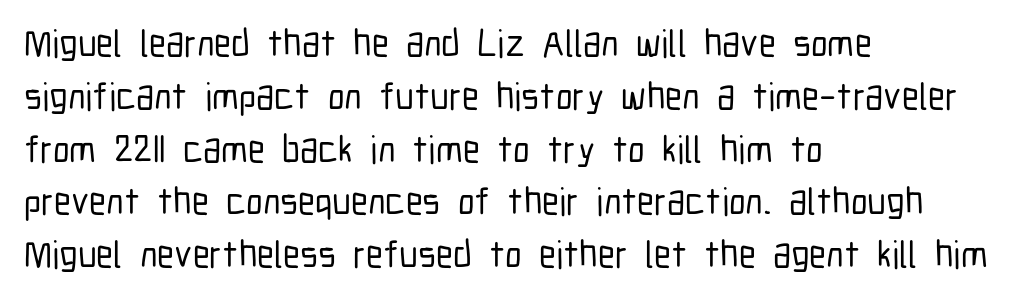
Serif or sans? Sans — the stroke terminals are bare. Observe the ordinary spacing: letters are neighbours, not strangers. Underline: absent. Summary of vertical rhythm: regular, with standard interline spacing. Ascenders rise straight up at ninety degrees.
